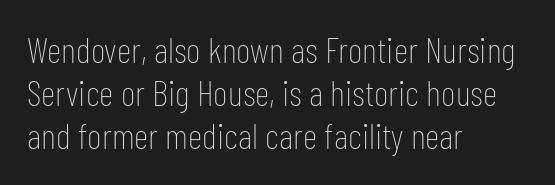
{"serif": "no", "italic": "no", "bold": "no", "weight": "thin", "width": "condensed", "stroke_contrast": "low", "x_height": "medium", "monospaced": "no", "underline": "no", "align": "left", "line_spacing_ratio": 1.2, "letter_spacing": "normal", "letter_spacing_em": 0.0, "glyph_px": 36}
